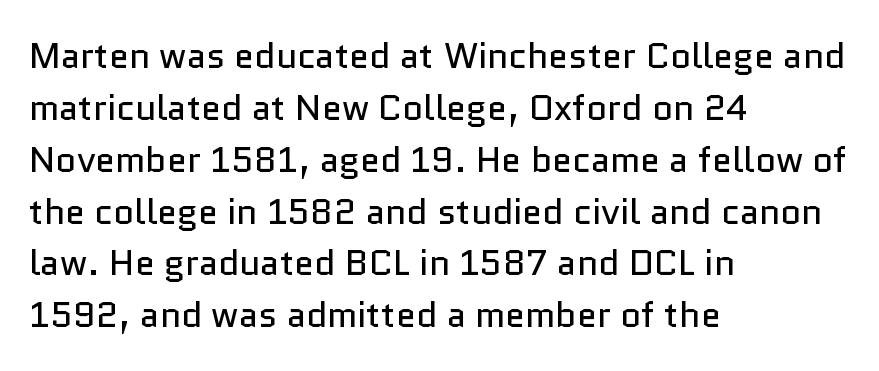
Q: Is the text bold? A: No.
Q: Is the text italic (slanted)? A: No, it is upright.
Q: Is the typeface a serif or a sans-serif typeface? A: Sans-serif.
Q: Is the text underlined? A: No.
Q: How is the paragraph aligned? A: Left-aligned.
Q: Is the spacing between letters normal or unusually wide? A: Normal.
Q: Is the spacing between lines tight, normal or loose? A: Normal.
Q: Width (condensed, normal, or wide)? A: Normal.
Q: Stroke contrast? A: Low.
Q: x-height? A: Medium.
Q: Monospaced? A: No.
